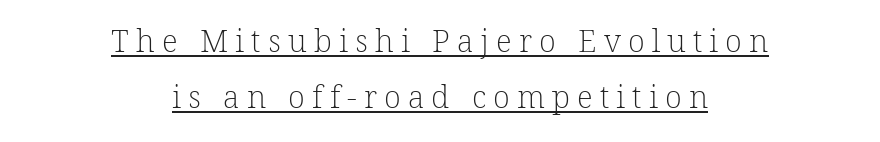
{"serif": "yes", "bold": "no", "weight": "light", "width": "normal", "stroke_contrast": "low", "x_height": "medium", "monospaced": "no", "underline": "yes", "align": "center", "line_spacing_ratio": 1.8, "letter_spacing": "wide", "letter_spacing_em": 0.23, "glyph_px": 31}
